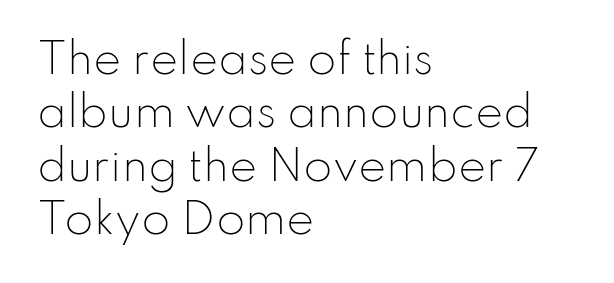
The image shows 42 px light sans-serif type, upright; set left-aligned, normal line spacing (1.27x), normal letter spacing, not underlined; low stroke contrast and a small x-height.
